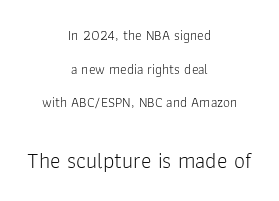
The image shows 22 px text type, upright; set centered, loose line spacing (2.41x), normal letter spacing, not underlined; the second (bottom) block is 1.57x larger.
